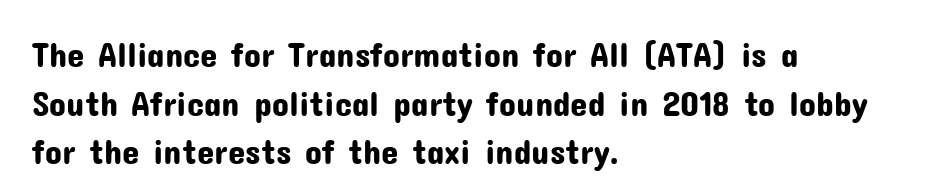
The image shows 35 px sans-serif type, upright; set left-aligned, normal line spacing (1.39x), normal letter spacing, not underlined; low stroke contrast and a medium x-height.
